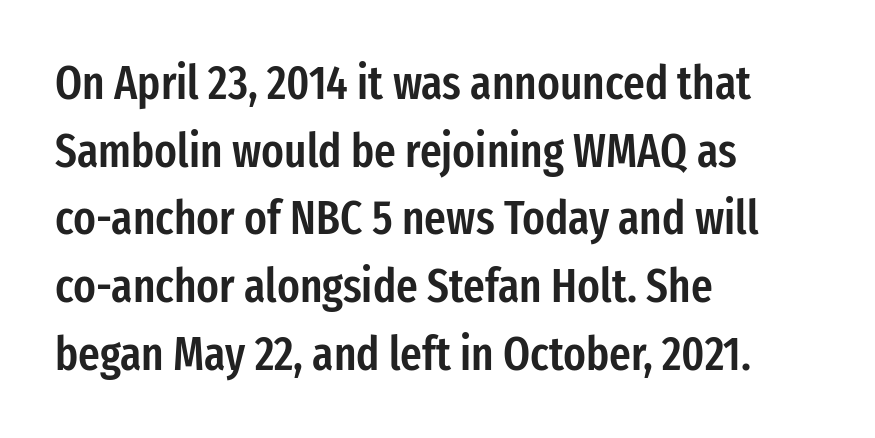
The image shows 47 px semibold, condensed sans-serif type, upright; set left-aligned, normal line spacing (1.44x), normal letter spacing, not underlined; low stroke contrast and a medium x-height.
